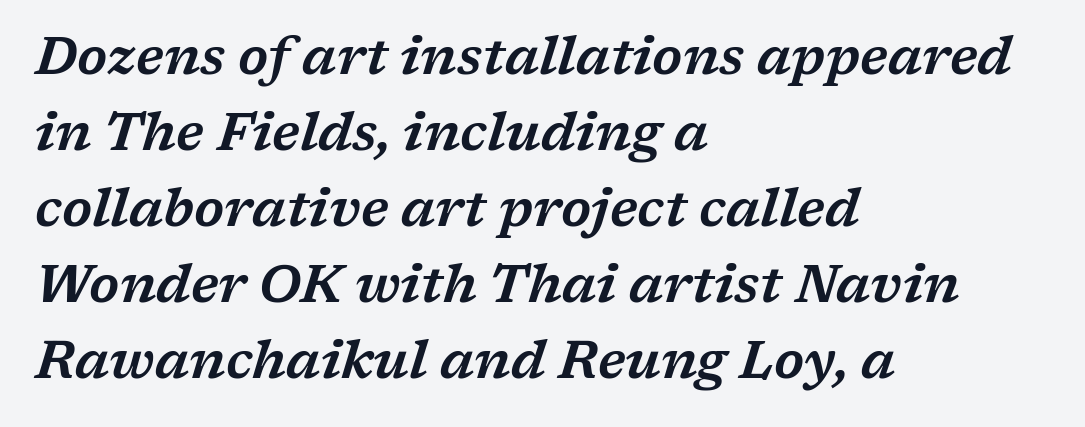
Q: Is the text italic (slanted)? A: Yes, it leans right by about 17 degrees.
Q: Is the typeface a serif or a sans-serif typeface? A: Serif.
Q: Is the text underlined? A: No.
Q: How is the paragraph aligned? A: Left-aligned.
Q: Is the spacing between letters normal or unusually wide? A: Normal.
Q: Is the spacing between lines tight, normal or loose? A: Normal.
Q: Width (condensed, normal, or wide)? A: Wide.
Q: Stroke contrast? A: Low.
Q: x-height? A: Medium.
Q: Monospaced? A: No.
